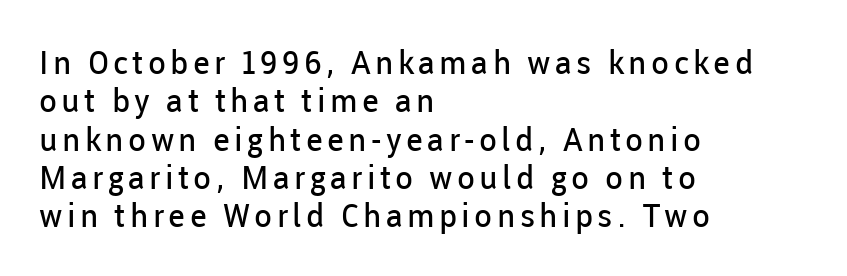
Q: Is the text bold? A: No.
Q: Is the text italic (slanted)? A: No, it is upright.
Q: Is the typeface a serif or a sans-serif typeface? A: Sans-serif.
Q: Is the text underlined? A: No.
Q: How is the paragraph aligned? A: Left-aligned.
Q: Width (condensed, normal, or wide)? A: Normal.
Q: Stroke contrast? A: Low.
Q: x-height? A: Medium.
Q: Monospaced? A: No.
